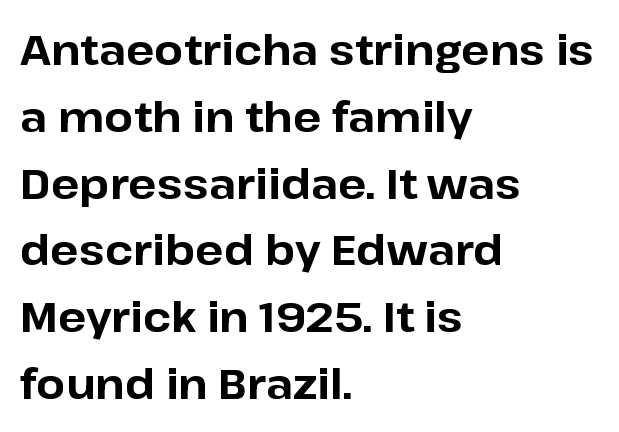
Weight: bold. Clear beneath every line of the passage. Rows of type keep a routine distance in the vertical direction. If you drew a line through each stem, it would be perfectly vertical. Each word holds together tightly as a unit, with standard inter-letter gaps.
